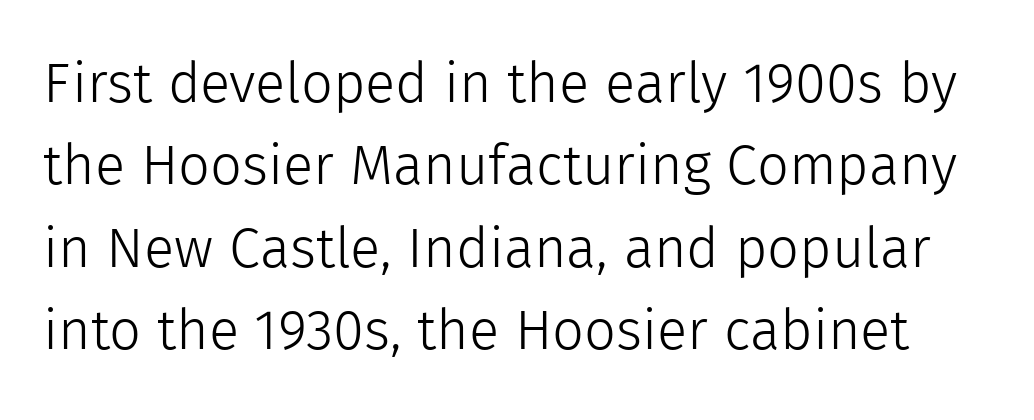
The image shows 56 px light sans-serif type, upright; set normal line spacing (1.47x), normal letter spacing, not underlined; a medium x-height.
